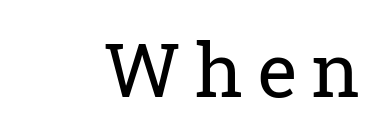
Does the type have serifs? Yes, each stem ends in a small foot. Think of a printed novel: that variable character pitch is what you see here. Is this a heavy cut? Hardly; it is regular or lighter. Does the lettering tilt? It doesn't — this is upright.
